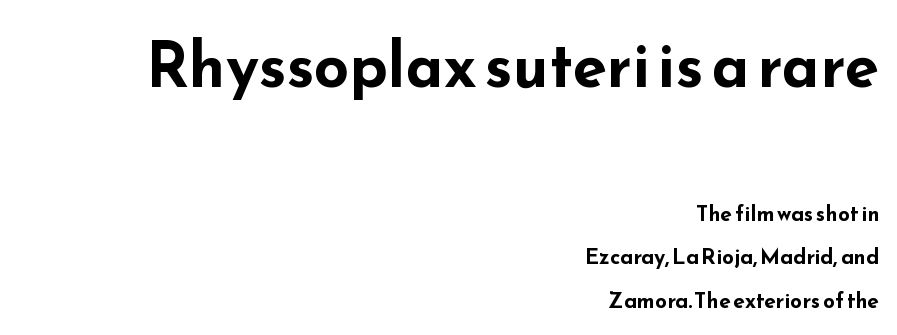
The image shows 62 px bold, wide sans-serif type, upright; set right-aligned, loose line spacing (2.08x), normal letter spacing, not underlined; the first (top) block is 2.95x larger; low stroke contrast and a small x-height.
